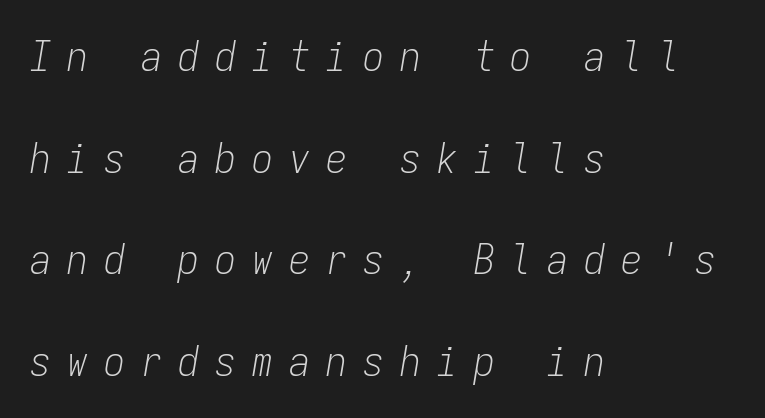
Q: Is the text bold? A: No.
Q: Is the text italic (slanted)? A: Yes, it leans right by about 9 degrees.
Q: Is the text underlined? A: No.
Q: How is the paragraph aligned? A: Left-aligned.
Q: Is the spacing between letters normal or unusually wide? A: Unusually wide.
Q: Is the spacing between lines tight, normal or loose? A: Loose.
Q: Width (condensed, normal, or wide)? A: Condensed.
Q: Stroke contrast? A: Low.
Q: x-height? A: Medium.
Q: Monospaced? A: Yes.
